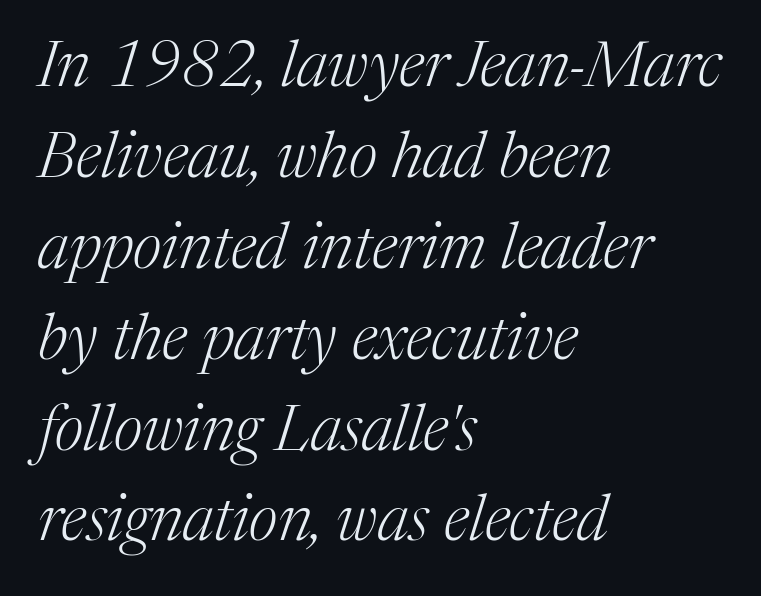
Q: Is the text bold? A: No.
Q: Is the text italic (slanted)? A: Yes, it leans right by about 17 degrees.
Q: Is the typeface a serif or a sans-serif typeface? A: Serif.
Q: Is the text underlined? A: No.
Q: How is the paragraph aligned? A: Left-aligned.
Q: Is the spacing between letters normal or unusually wide? A: Normal.
Q: Is the spacing between lines tight, normal or loose? A: Normal.
Q: Width (condensed, normal, or wide)? A: Normal.
Q: Stroke contrast? A: Medium.
Q: x-height? A: Medium.
Q: Monospaced? A: No.
